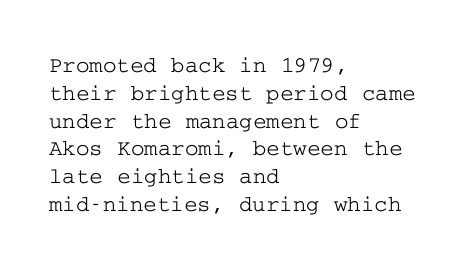
Here the glyphs are tracked normally, forming tight word shapes. The specimen omits any rule beneath the text block's lines. Vertical strokes here are truly vertical. The lines in this sample share a left origin and differ only in where they stop.
